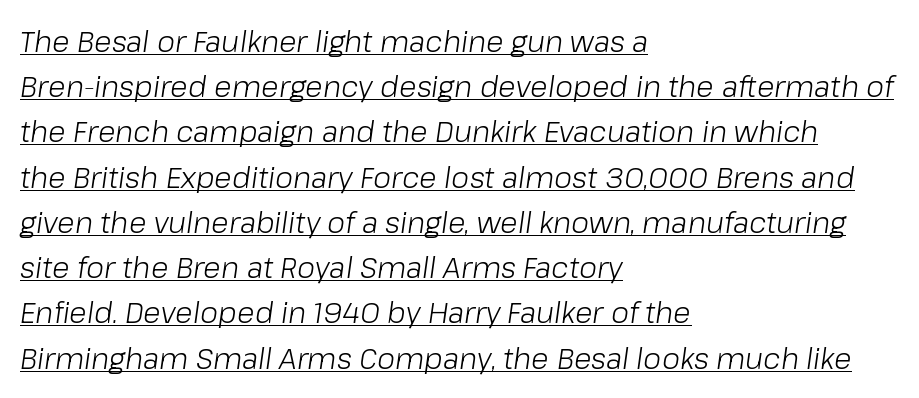
What decoration does the sample have? An underline. Looks like regular typesetting: each glyph gets only the width it needs. Compared with a typical body face, this is equally light or lighter still. Default kerning and tracking; the words read as compact shapes.
